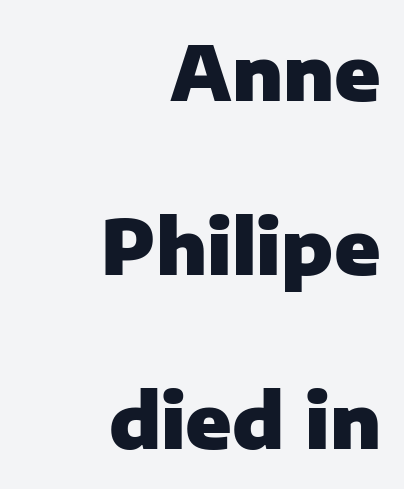
{"serif": "no", "italic": "no", "bold": "yes", "weight": "heavy", "width": "normal", "stroke_contrast": "low", "x_height": "medium", "monospaced": "no", "underline": "no", "align": "right", "line_spacing": "loose", "line_spacing_ratio": 2.32, "letter_spacing": "normal", "letter_spacing_em": 0.0, "glyph_px": 75}
